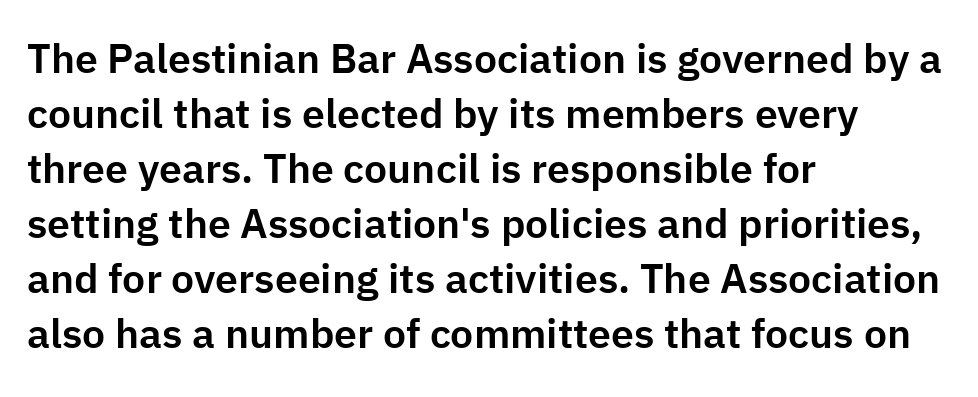
Alignment: flush left. The letters sit at their default tracking, neither squeezed nor spread. This sample keeps an unexceptional amount of space between lines. The axis of the letterforms is exactly vertical.
